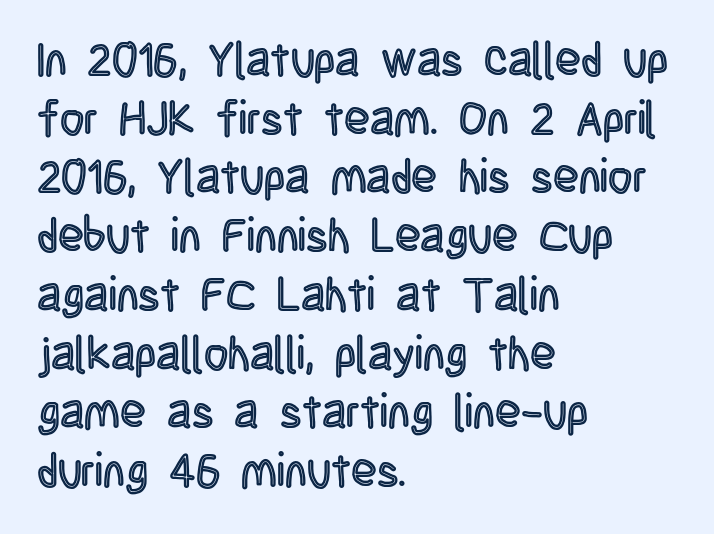
Looks like regular typesetting: each glyph gets only the width it needs. The foot of each line stays bare and open. Leftover space on each line is placed entirely after the last word. This sample uses an upright cut, with every glyph sitting square on the baseline. Nothing unusual about the tracking: characters are spaced as the font intends. Line spacing here is normal.
